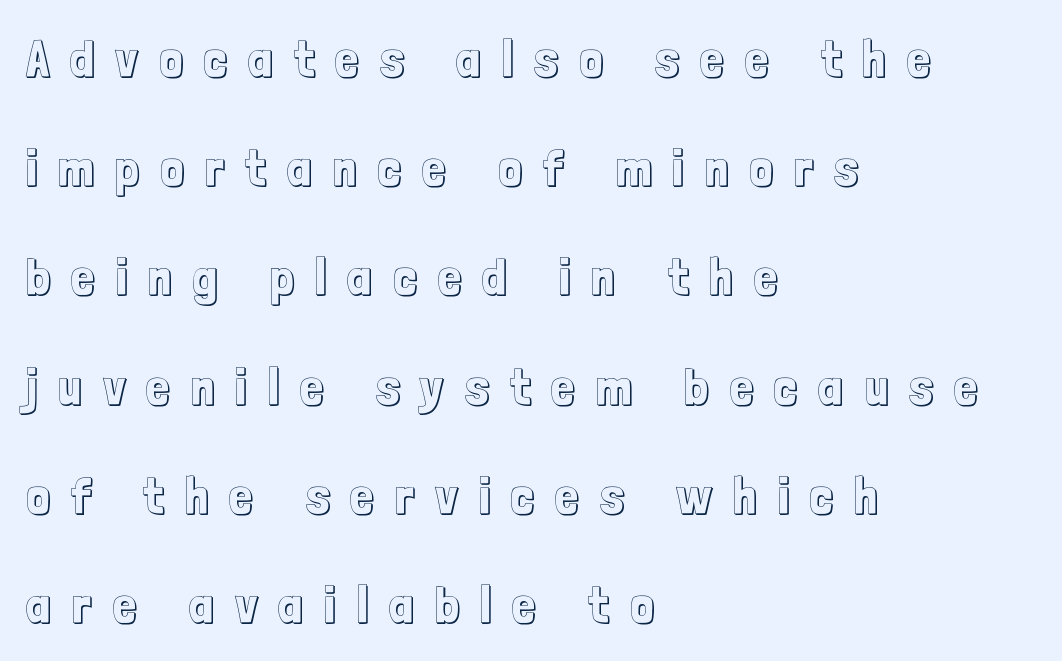
{"italic": "no", "width": "condensed", "x_height": "medium", "monospaced": "no", "underline": "no", "align": "left", "line_spacing": "loose", "line_spacing_ratio": 2.1, "letter_spacing": "wide", "letter_spacing_em": 0.41, "glyph_px": 52}
